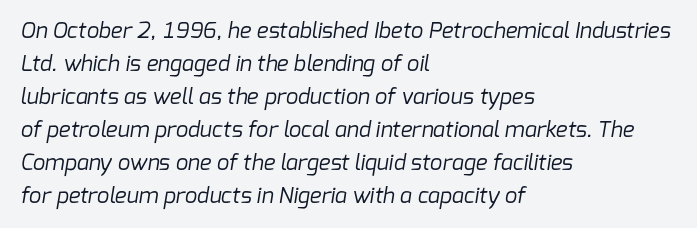
Q: Is the text bold? A: No.
Q: Is the text underlined? A: No.
Q: How is the paragraph aligned? A: Left-aligned.
Q: Is the spacing between letters normal or unusually wide? A: Normal.
Q: Is the spacing between lines tight, normal or loose? A: Normal.
